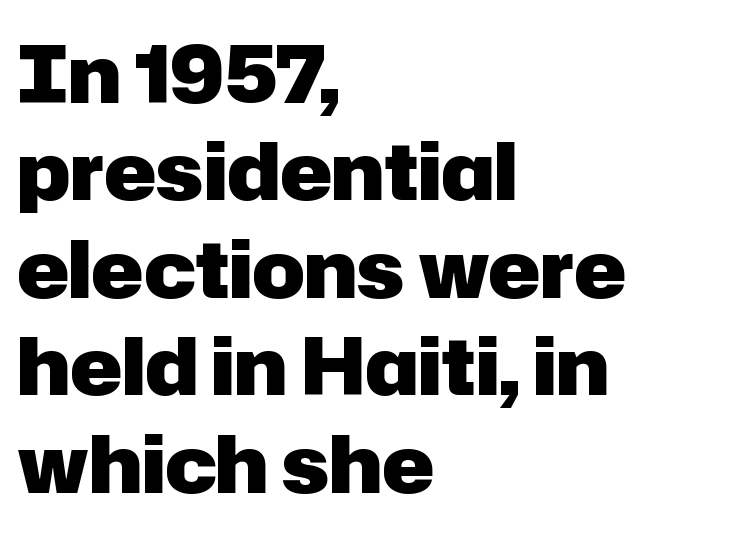
The letters stand straight up with perfectly vertical stems. What's the leading like? Ordinary, nothing unusual. I'd describe the lettering as bold — thick and assertive. Words appear dense and cohesive because spacing is normal. Any mark beneath the type? The region is blank. The text block is weighted toward the left margin, trailing off unevenly rightward.
